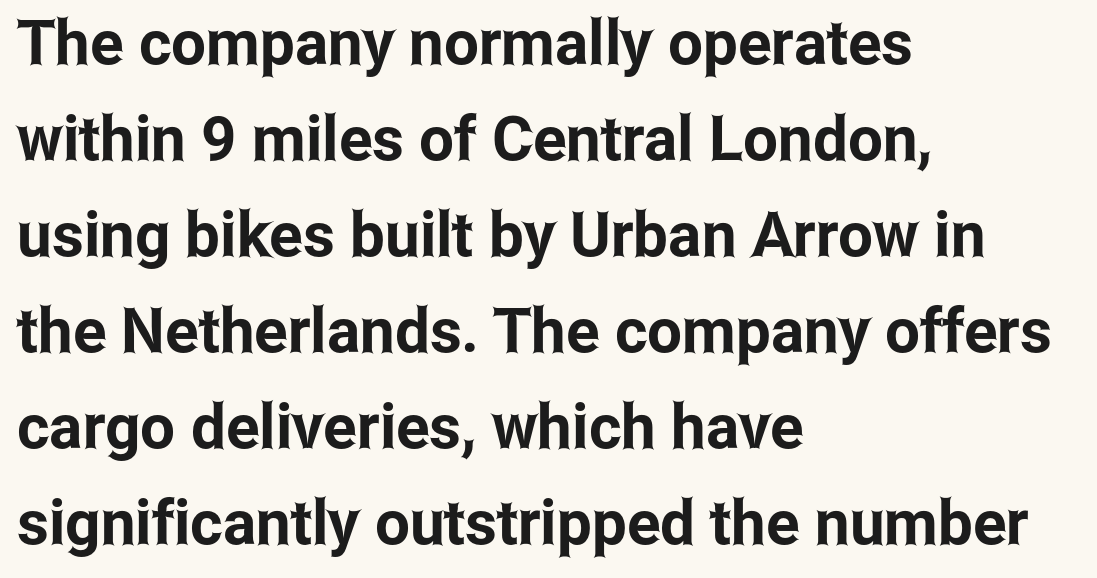
The image shows 62 px condensed sans-serif type, upright; set left-aligned, normal line spacing (1.55x), normal letter spacing, not underlined; low stroke contrast and a medium x-height.
